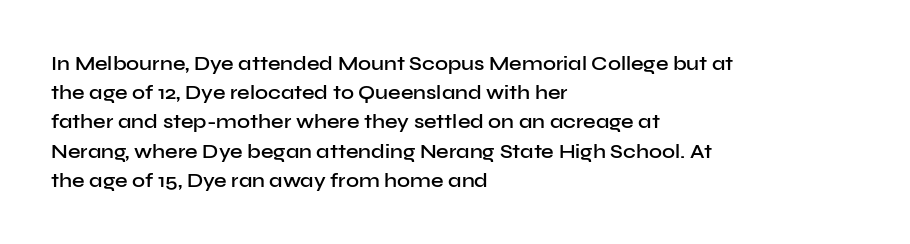
The image shows 20 px text type, upright; set left-aligned, normal line spacing (1.46x), normal letter spacing, not underlined.
